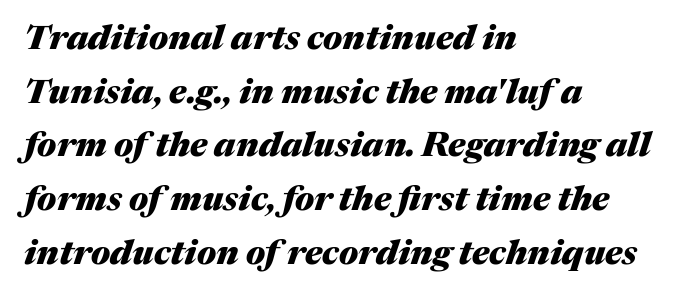
Q: Is the text bold? A: Yes.
Q: Is the text italic (slanted)? A: Yes, it leans right by about 17 degrees.
Q: Is the text underlined? A: No.
Q: How is the paragraph aligned? A: Left-aligned.
Q: Is the spacing between letters normal or unusually wide? A: Normal.
Q: Is the spacing between lines tight, normal or loose? A: Normal.
Q: Width (condensed, normal, or wide)? A: Normal.
Q: Stroke contrast? A: Medium.
Q: x-height? A: Medium.
Q: Monospaced? A: No.
